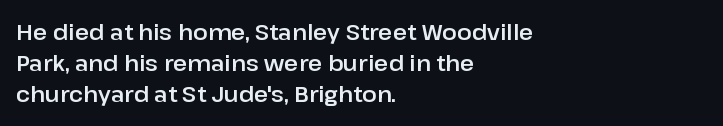
No italicization has been applied; the sample stays upright. The text block is weighted toward the left margin, trailing off unevenly rightward. Each row of text sits above clean, open space. Leading matches the norm, producing a regular column. Nobody touched the tracking dial on this one.
